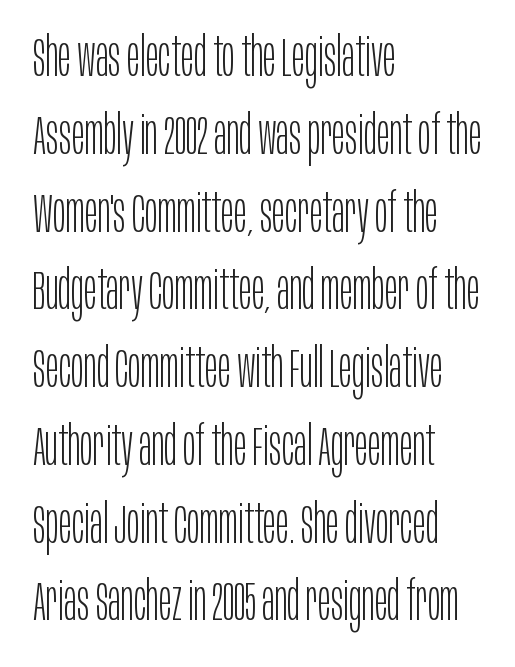
Q: Is the text bold? A: No.
Q: Is the text italic (slanted)? A: No, it is upright.
Q: Is the typeface a serif or a sans-serif typeface? A: Sans-serif.
Q: Is the text underlined? A: No.
Q: How is the paragraph aligned? A: Left-aligned.
Q: Is the spacing between letters normal or unusually wide? A: Normal.
Q: Is the spacing between lines tight, normal or loose? A: Normal.
Q: Width (condensed, normal, or wide)? A: Condensed.
Q: Stroke contrast? A: Low.
Q: x-height? A: Large.
Q: Monospaced? A: No.
